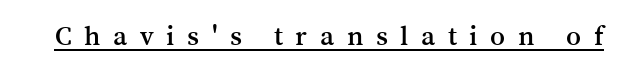
Q: Is the text italic (slanted)? A: No, it is upright.
Q: Is the typeface a serif or a sans-serif typeface? A: Serif.
Q: Is the text underlined? A: Yes.
Q: Is the spacing between letters normal or unusually wide? A: Unusually wide.
Q: Width (condensed, normal, or wide)? A: Normal.
Q: Stroke contrast? A: Medium.
Q: x-height? A: Medium.
Q: Monospaced? A: No.
